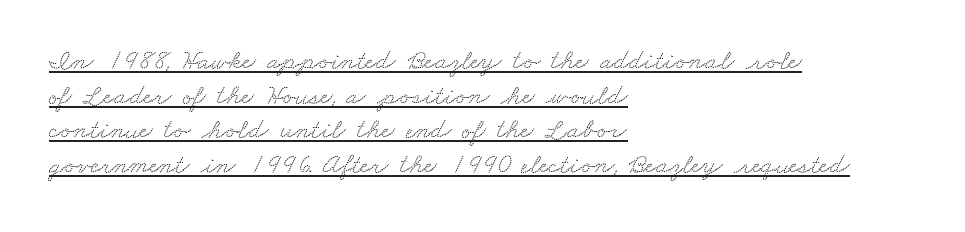
Nobody touched the tracking dial on this one. All the whitespace from short lines collects on the right. These lines are rendered in a variable-pitch font. Honestly, the underline is the first thing you notice here.
